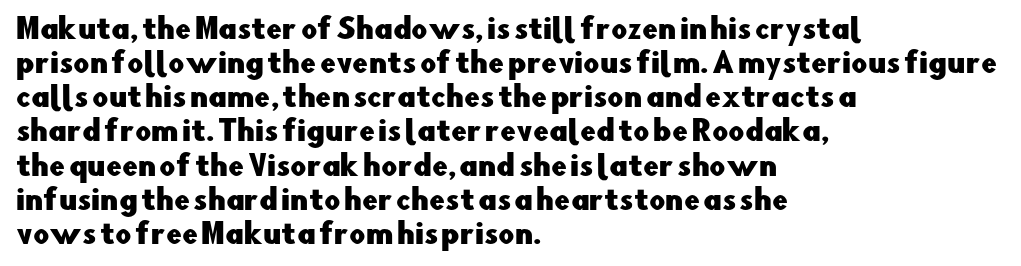
The words here are not underlined. The rendering shows plain stroke endings on the letterforms — a sans-serif design. Layout note: lines flush left. Italic: no, the glyphs are upright roman. Proportional: the letters do not fall into vertical columns.
